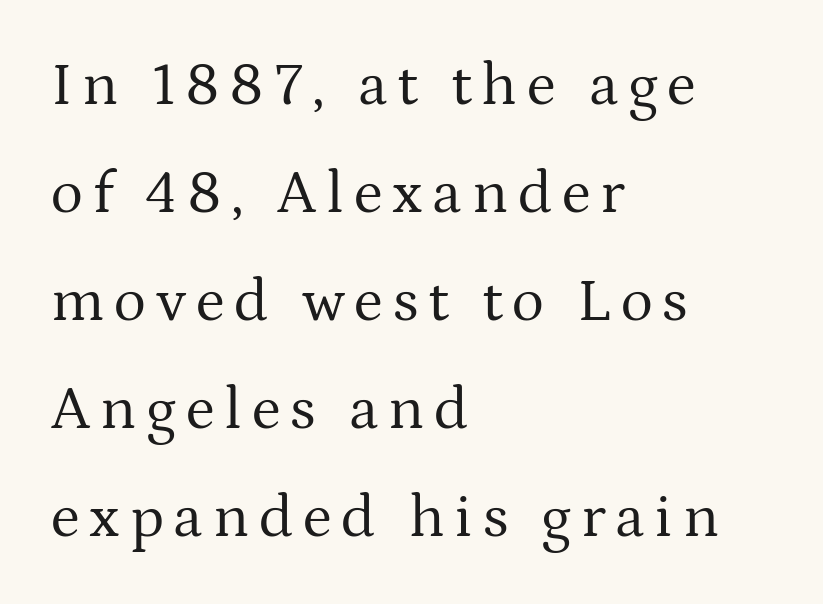
The image shows 61 px regular-weight serif type, upright; set left-aligned, line spacing 1.77x, not underlined; medium stroke contrast and a medium x-height.
